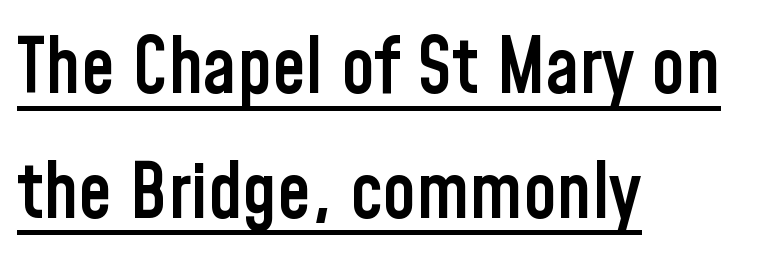
Q: Is the text bold? A: Semi-bold.
Q: Is the text italic (slanted)? A: No, it is upright.
Q: Is the typeface a serif or a sans-serif typeface? A: Sans-serif.
Q: Is the text underlined? A: Yes.
Q: How is the paragraph aligned? A: Left-aligned.
Q: Is the spacing between letters normal or unusually wide? A: Normal.
Q: Is the spacing between lines tight, normal or loose? A: Normal.
Q: Width (condensed, normal, or wide)? A: Condensed.
Q: Stroke contrast? A: Low.
Q: x-height? A: Medium.
Q: Monospaced? A: No.
